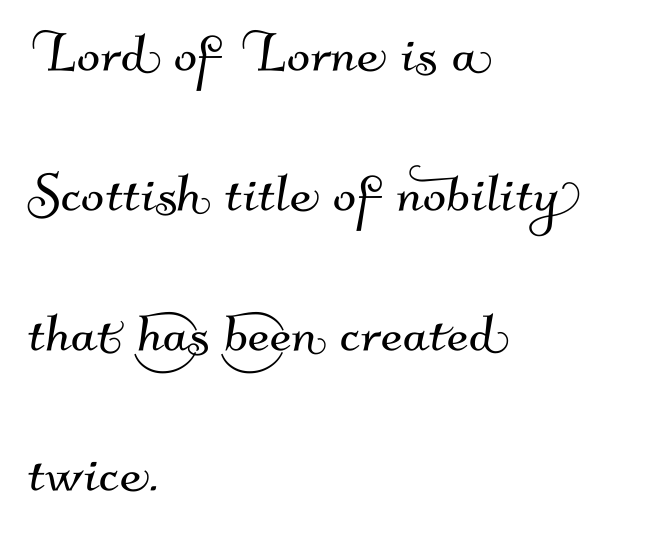
{"serif": "no", "width": "normal", "stroke_contrast": "medium", "x_height": "small", "monospaced": "no", "underline": "no", "align": "left", "line_spacing": "loose", "line_spacing_ratio": 2.03, "letter_spacing": "normal", "letter_spacing_em": 0.0, "glyph_px": 69}
